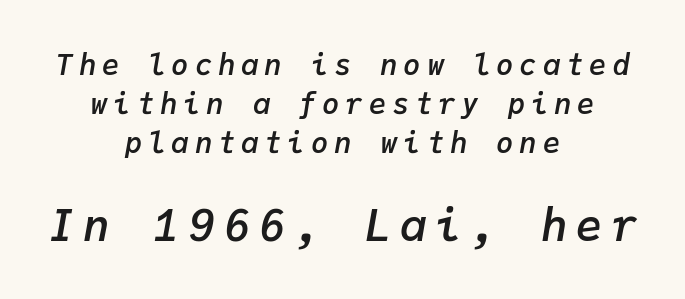
How would I describe the line gaps? Plain and ordinary. The rendering positions every line midway between the sides. The strip under each line holds only bare page. In terms of weight, the rendering is demibold, just under bold.
